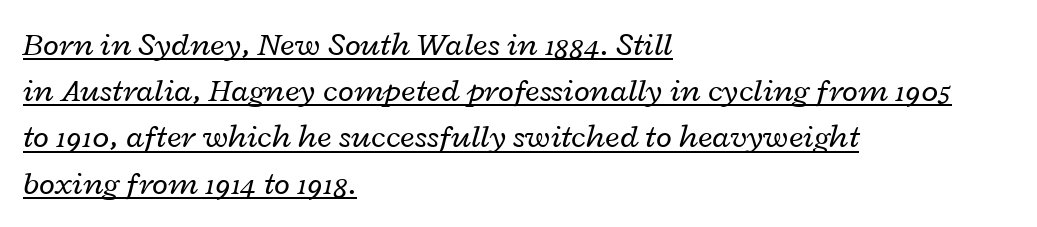
{"italic": "yes", "lean": "right", "slant_degrees": 12, "bold": "no", "weight": "regular", "width": "wide", "stroke_contrast": "low", "x_height": "medium", "monospaced": "no", "underline": "yes", "align": "left", "line_spacing": "normal", "line_spacing_ratio": 1.4, "letter_spacing": "normal", "letter_spacing_em": 0.0, "glyph_px": 33}
